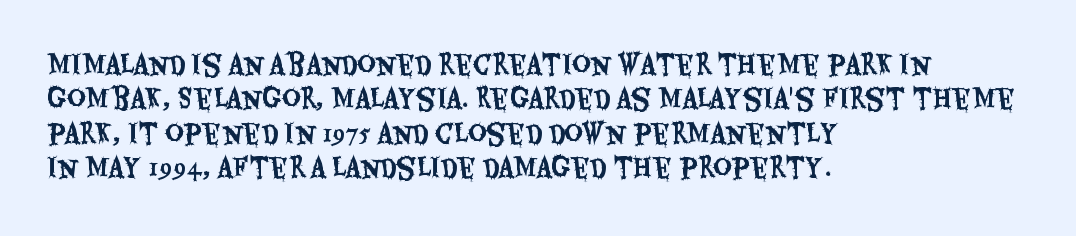
{"italic": "no", "underline": "no", "align": "left", "line_spacing": "normal", "line_spacing_ratio": 1.32, "letter_spacing": "normal", "letter_spacing_em": 0.0, "glyph_px": 26}
